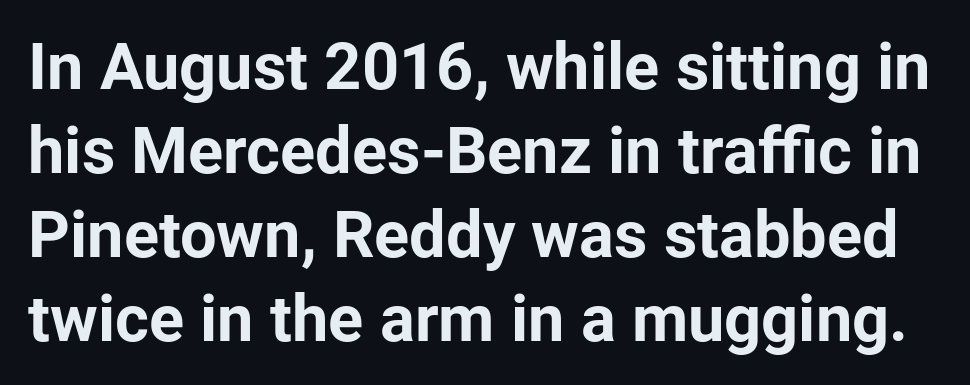
Q: Is the text bold? A: Yes.
Q: Is the text italic (slanted)? A: No, it is upright.
Q: Is the typeface a serif or a sans-serif typeface? A: Sans-serif.
Q: Is the text underlined? A: No.
Q: Is the spacing between letters normal or unusually wide? A: Normal.
Q: Is the spacing between lines tight, normal or loose? A: Normal.
Q: Width (condensed, normal, or wide)? A: Normal.
Q: Stroke contrast? A: Low.
Q: x-height? A: Medium.
Q: Monospaced? A: No.
